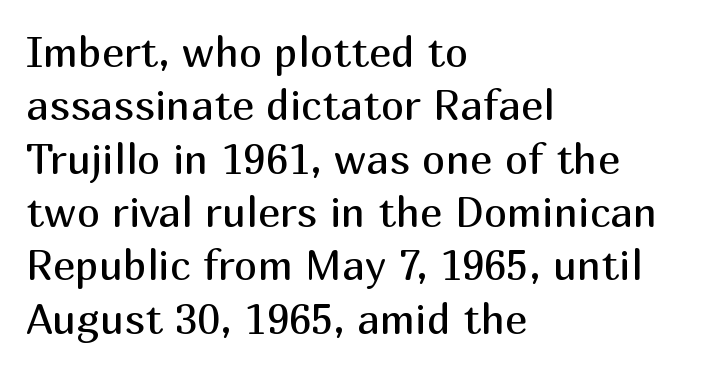
The rendering uses natural spacing where letterforms have individual widths. Look at the tracking — it's just the regular setting, nothing added. The letters stand upright; this is a roman face. The ragged edge is on the right, which tells us the setting is flush left.
